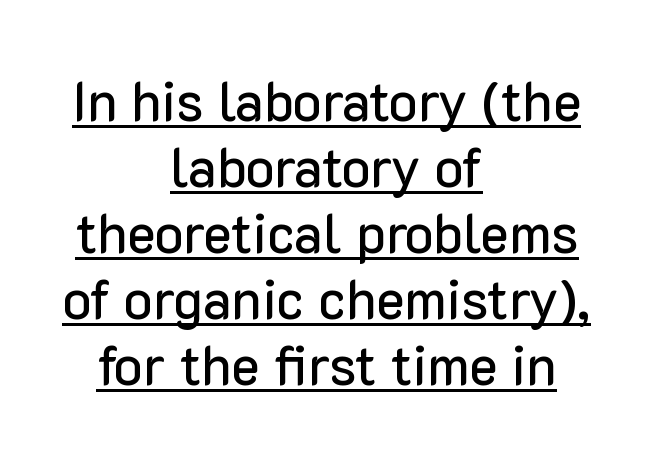
Vertical strokes here are truly vertical. Emphasis is given by a line drawn under the lettering. Typeset on center — no edge is straight. The rendering shows plain stroke endings on the letterforms — a sans-serif design. Honestly, the letter spacing is just normal — you wouldn't notice it.
